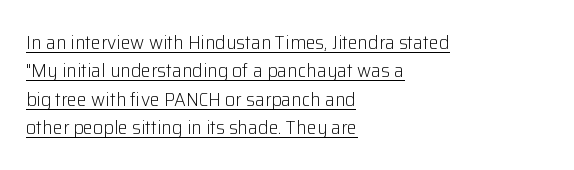
{"italic": "no", "bold": "no", "underline": "yes", "align": "left", "line_spacing": "normal", "line_spacing_ratio": 1.42, "letter_spacing": "normal", "letter_spacing_em": 0.0, "glyph_px": 20}
